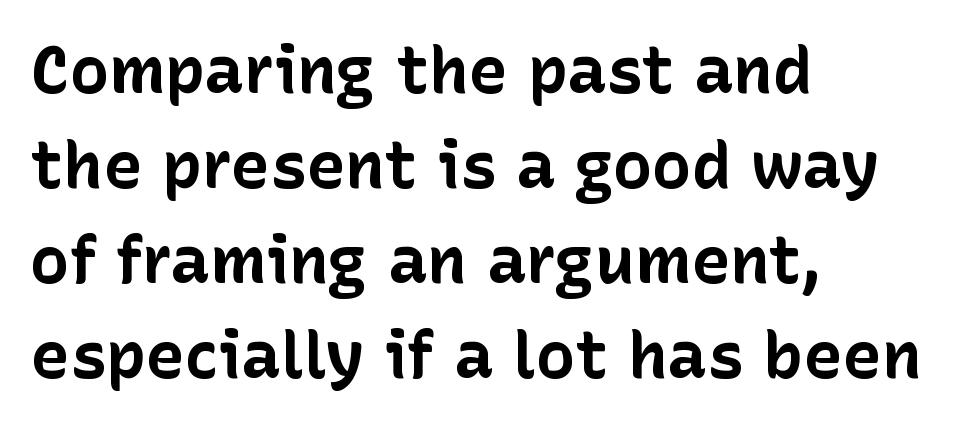
The image shows 66 px bold sans-serif type, upright; set left-aligned, normal line spacing (1.44x), normal letter spacing, not underlined; low stroke contrast and a medium x-height.
